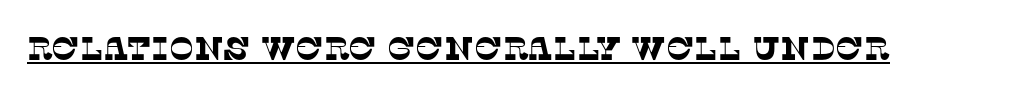
Q: Is the typeface a serif or a sans-serif typeface? A: Serif.
Q: Is the text underlined? A: Yes.
Q: Is the spacing between letters normal or unusually wide? A: Normal.
Q: Width (condensed, normal, or wide)? A: Normal.
Q: Stroke contrast? A: Low.
Q: x-height? A: Large.
Q: Monospaced? A: No.
